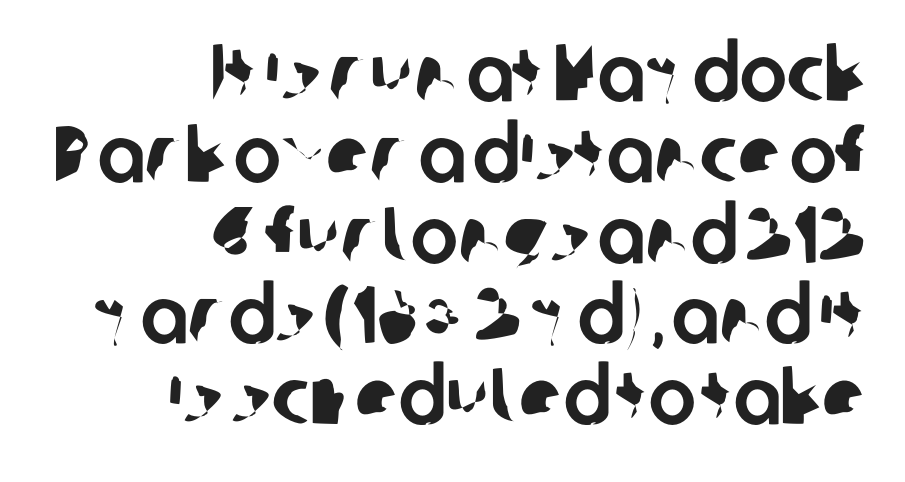
The image shows 80 px sans-serif type; set right-aligned, tight line spacing (1.01x), normal letter spacing, not underlined; low stroke contrast and a medium x-height.
